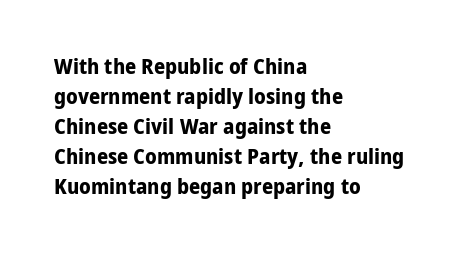
Q: Is the text bold? A: Yes.
Q: Is the text italic (slanted)? A: No, it is upright.
Q: Is the text underlined? A: No.
Q: How is the paragraph aligned? A: Left-aligned.
Q: Is the spacing between letters normal or unusually wide? A: Normal.
Q: Is the spacing between lines tight, normal or loose? A: Normal.
